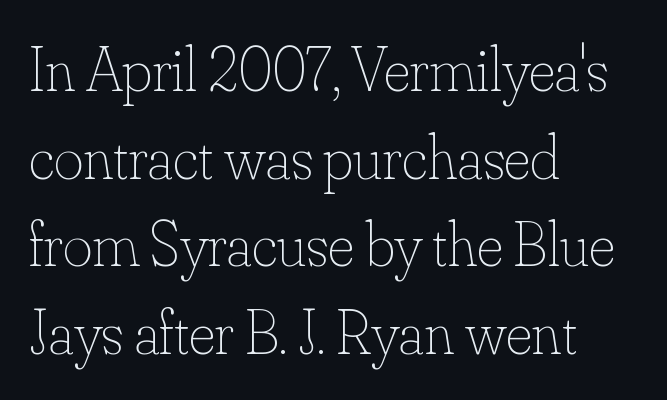
The image shows 63 px thin type, upright; set left-aligned, normal line spacing (1.39x), normal letter spacing, not underlined; low stroke contrast and a small x-height.
